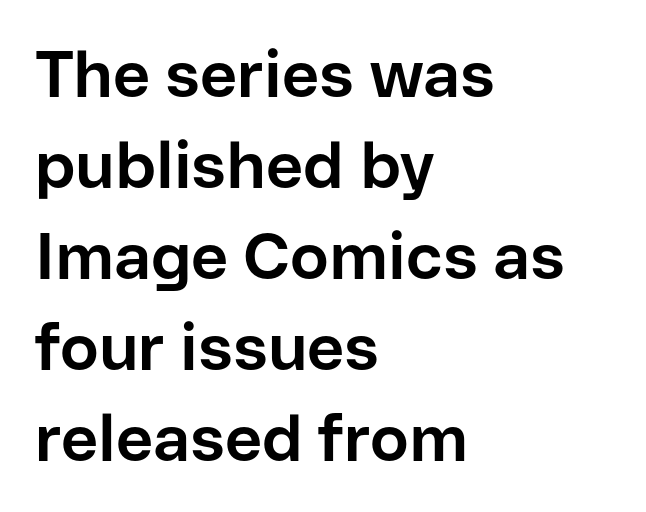
{"serif": "no", "italic": "no", "bold": "yes", "weight": "bold", "width": "normal", "stroke_contrast": "low", "x_height": "medium", "monospaced": "no", "underline": "no", "align": "left", "line_spacing": "normal", "line_spacing_ratio": 1.4, "letter_spacing": "normal", "letter_spacing_em": 0.0, "glyph_px": 65}
